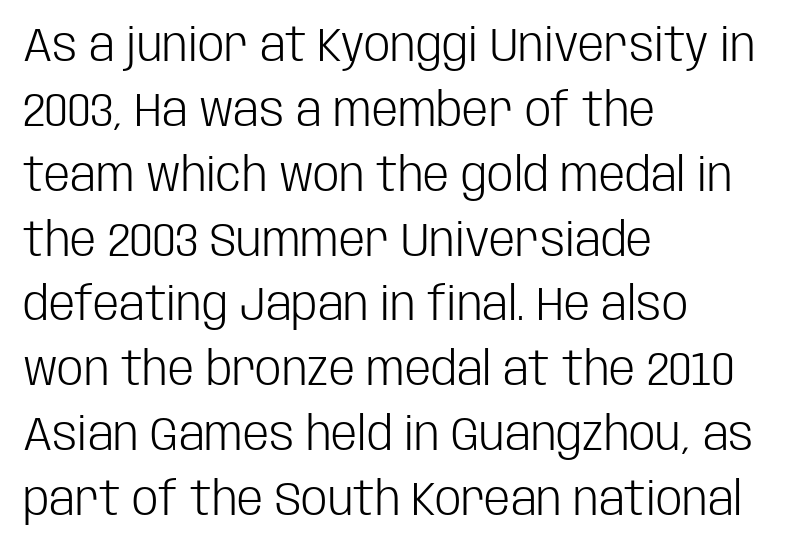
{"serif": "no", "italic": "no", "bold": "no", "weight": "light", "width": "condensed", "stroke_contrast": "low", "x_height": "large", "monospaced": "no", "underline": "no", "align": "left", "line_spacing": "normal", "line_spacing_ratio": 1.38, "letter_spacing": "normal", "letter_spacing_em": 0.0, "glyph_px": 47}
